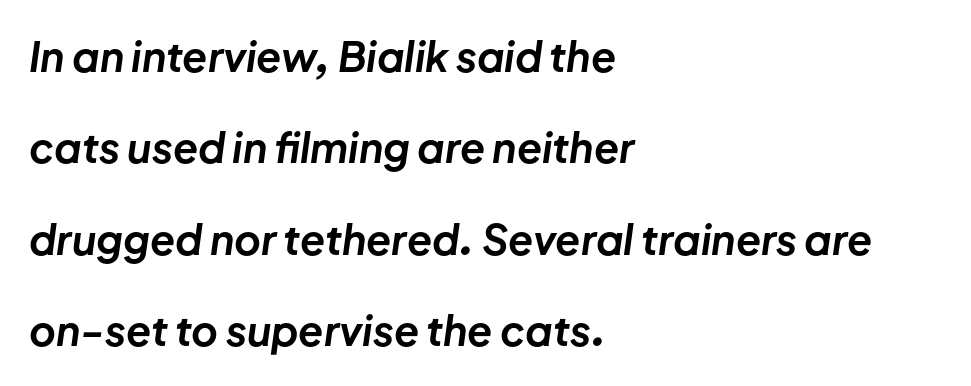
The image shows 41 px bold type, italic (leaning right); set left-aligned, loose line spacing (2.23x), normal letter spacing, not underlined; low stroke contrast and a medium x-height.
